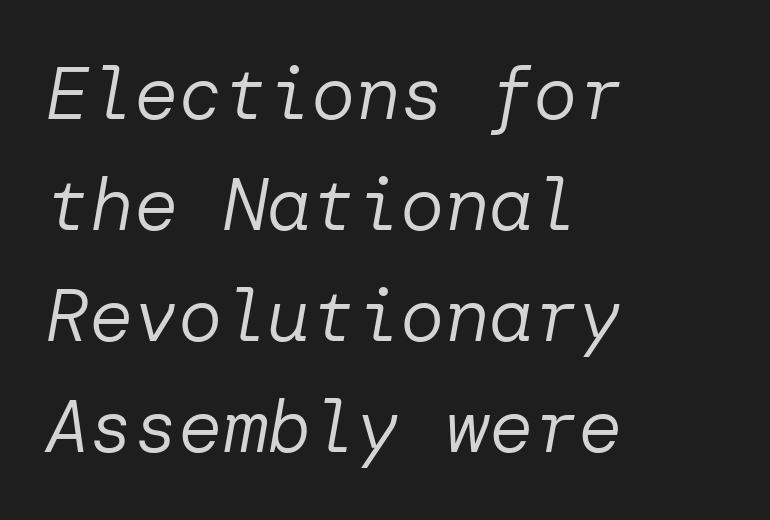
Weight: regular or lighter. The words here are not underlined. Does the leading feel generous? No, just average. Glyph-to-glyph distance matches everyday printed text. If you drew a line through each stem, it would be angled. Left-aligned paragraph, ragged on the right.
